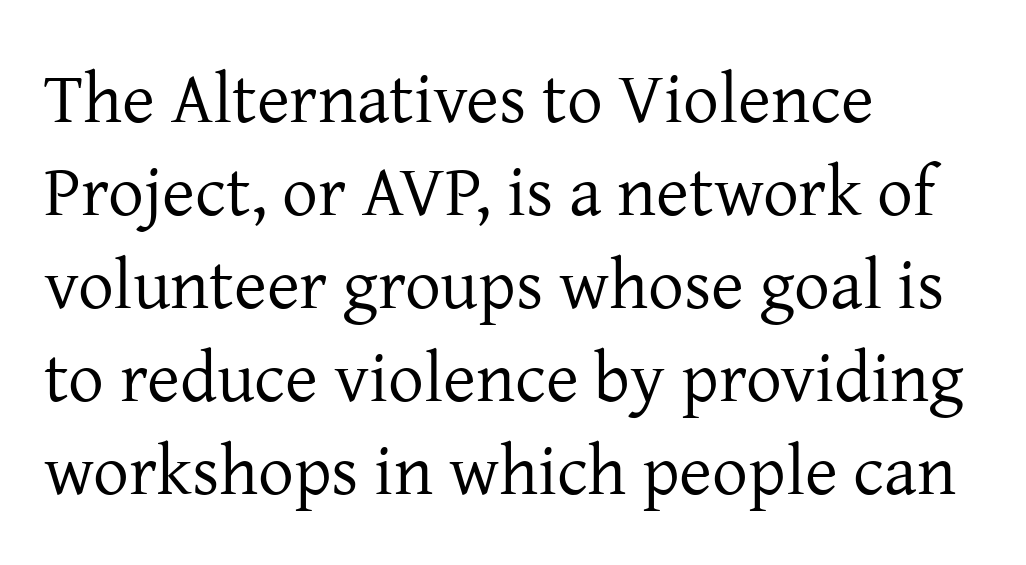
The image shows 71 px regular-weight serif type, upright; set left-aligned, normal line spacing (1.31x), normal letter spacing, not underlined; low stroke contrast and a medium x-height.
